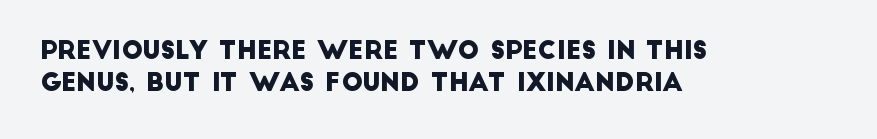
Q: Is the text underlined? A: No.
Q: How is the paragraph aligned? A: Left-aligned.
Q: Is the spacing between letters normal or unusually wide? A: Normal.
Q: Is the spacing between lines tight, normal or loose? A: Normal.
